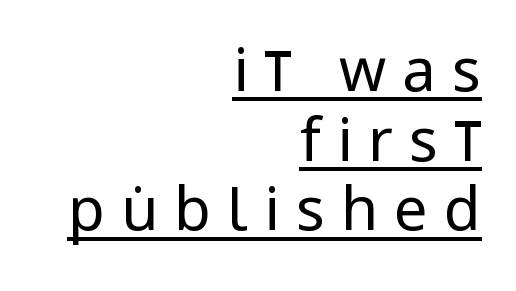
{"serif": "no", "italic": "no", "bold": "no", "weight": "regular", "width": "condensed", "stroke_contrast": "low", "x_height": "large", "monospaced": "no", "underline": "yes", "align": "right", "line_spacing_ratio": 1.16, "letter_spacing": "wide", "letter_spacing_em": 0.27, "glyph_px": 60}
